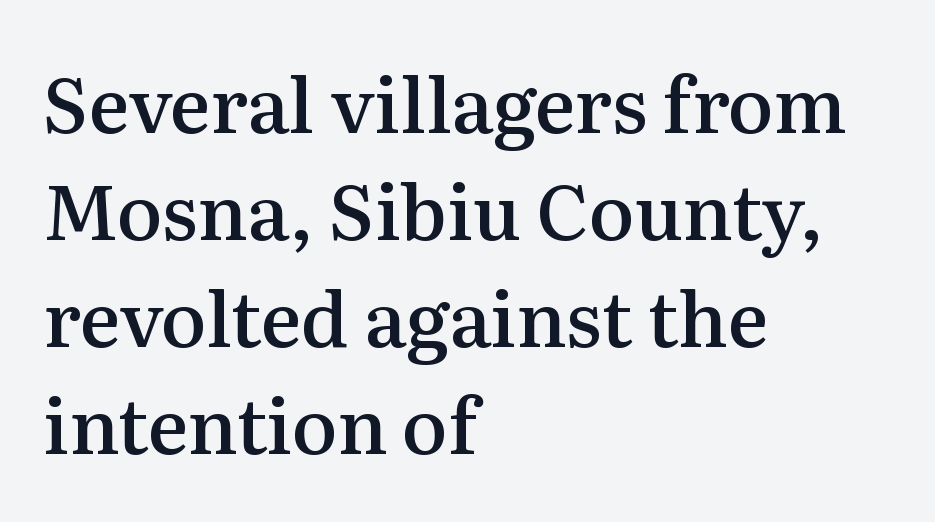
The image shows 76 px semibold serif type, upright; set left-aligned, normal line spacing (1.41x), normal letter spacing, not underlined; medium stroke contrast and a medium x-height.
